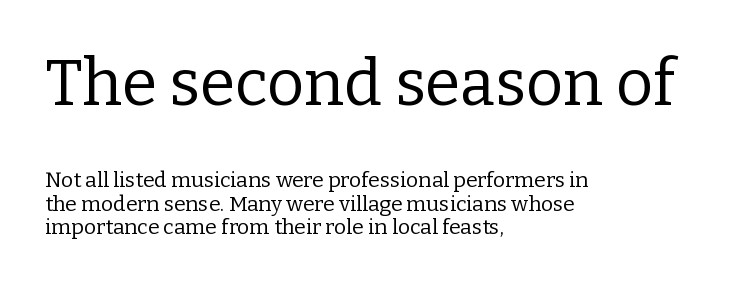
Q: Is the text bold? A: No.
Q: Is the text italic (slanted)? A: No, it is upright.
Q: Is the typeface a serif or a sans-serif typeface? A: Serif.
Q: Is the text underlined? A: No.
Q: How is the paragraph aligned? A: Left-aligned.
Q: Is the spacing between letters normal or unusually wide? A: Normal.
Q: Is the spacing between lines tight, normal or loose? A: Tight.
Q: Which block of text is set in a larger size, the first (top) or the second (bottom)? A: The first (top) one.
Q: Width (condensed, normal, or wide)? A: Normal.
Q: Stroke contrast? A: Low.
Q: x-height? A: Medium.
Q: Monospaced? A: No.
